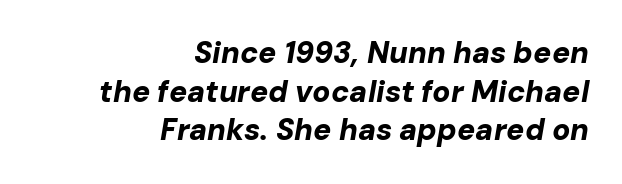
Q: Is the text bold? A: Yes.
Q: Is the text italic (slanted)? A: Yes, it leans right by about 10 degrees.
Q: Is the text underlined? A: No.
Q: How is the paragraph aligned? A: Right-aligned.
Q: Is the spacing between letters normal or unusually wide? A: Normal.
Q: Is the spacing between lines tight, normal or loose? A: Normal.
Q: Width (condensed, normal, or wide)? A: Normal.
Q: Stroke contrast? A: Low.
Q: x-height? A: Medium.
Q: Monospaced? A: No.
